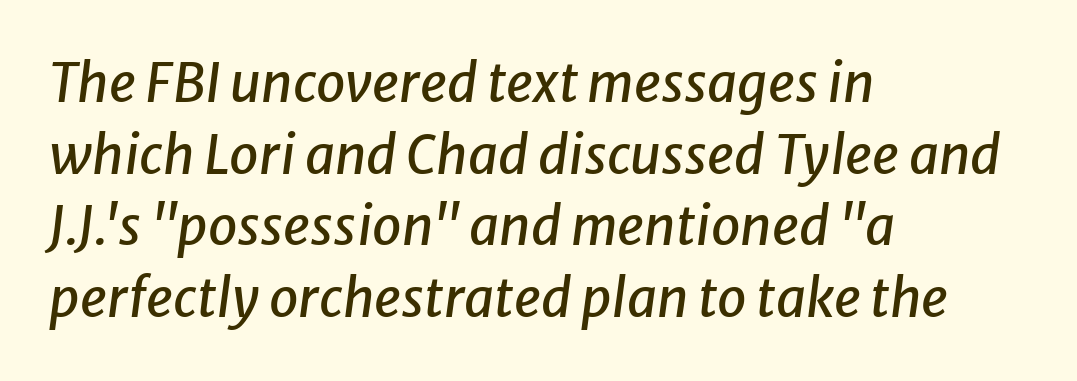
Q: Is the text italic (slanted)? A: Yes, it leans right by about 8 degrees.
Q: Is the text underlined? A: No.
Q: How is the paragraph aligned? A: Left-aligned.
Q: Is the spacing between letters normal or unusually wide? A: Normal.
Q: Is the spacing between lines tight, normal or loose? A: Normal.
Q: Width (condensed, normal, or wide)? A: Normal.
Q: Stroke contrast? A: Low.
Q: x-height? A: Medium.
Q: Monospaced? A: No.
